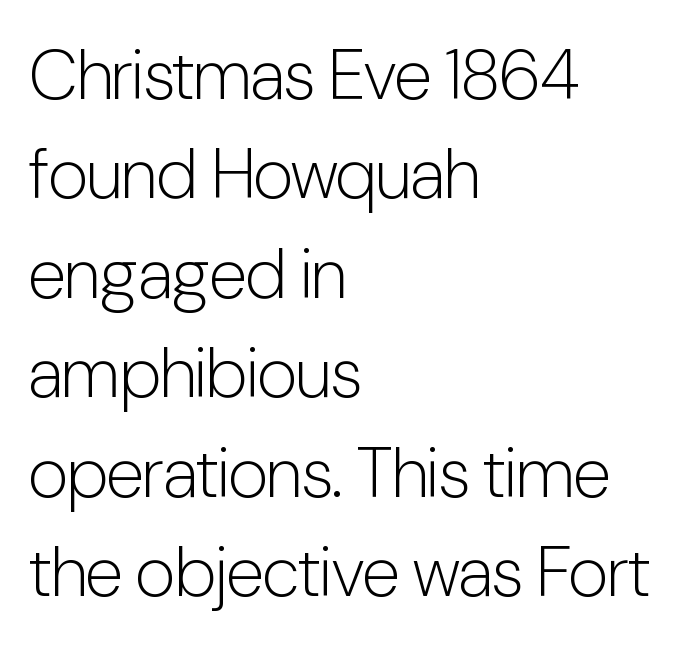
{"serif": "no", "italic": "no", "bold": "no", "weight": "light", "width": "condensed", "stroke_contrast": "low", "x_height": "medium", "monospaced": "no", "underline": "no", "align": "left", "line_spacing": "normal", "line_spacing_ratio": 1.42, "letter_spacing": "normal", "letter_spacing_em": 0.0, "glyph_px": 70}
